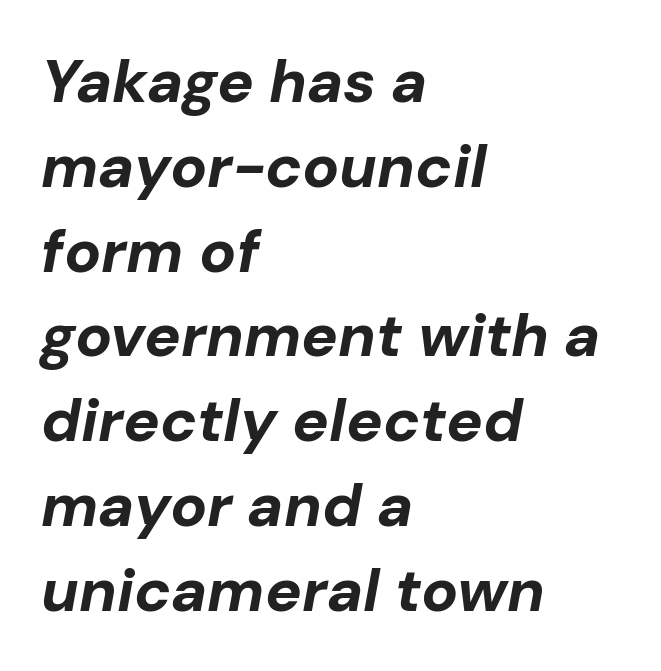
The lines sit at an ordinary, default distance from one another. A bare baseline throughout the passage. Varying glyph widths throughout — classic text-font behaviour. These lines were composed using italics. Look at the tracking — it's just the regular setting, nothing added. Horizontally, the lines are justified to the leading edge only.
